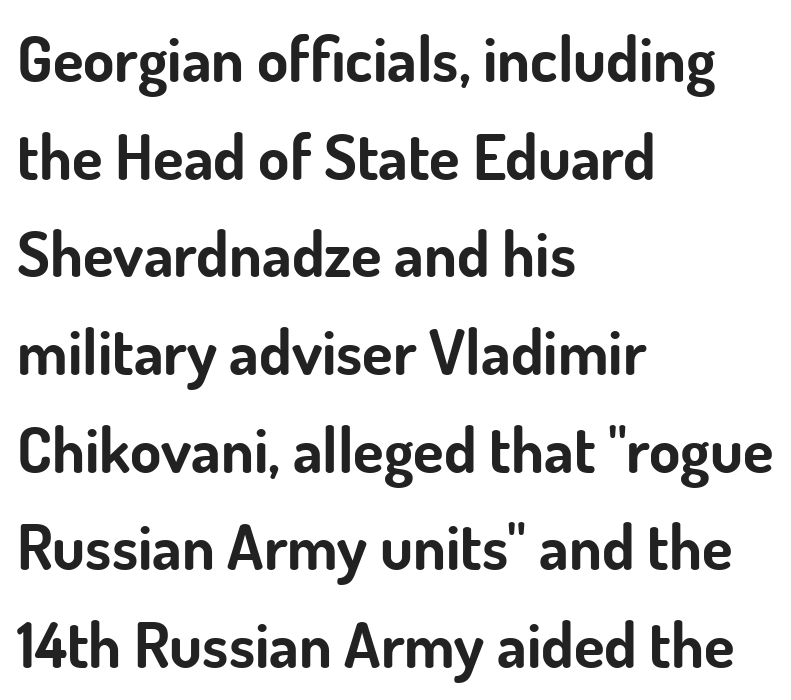
The image shows 63 px bold sans-serif type, upright; set left-aligned, normal line spacing (1.55x), normal letter spacing, not underlined; low stroke contrast and a small x-height.
